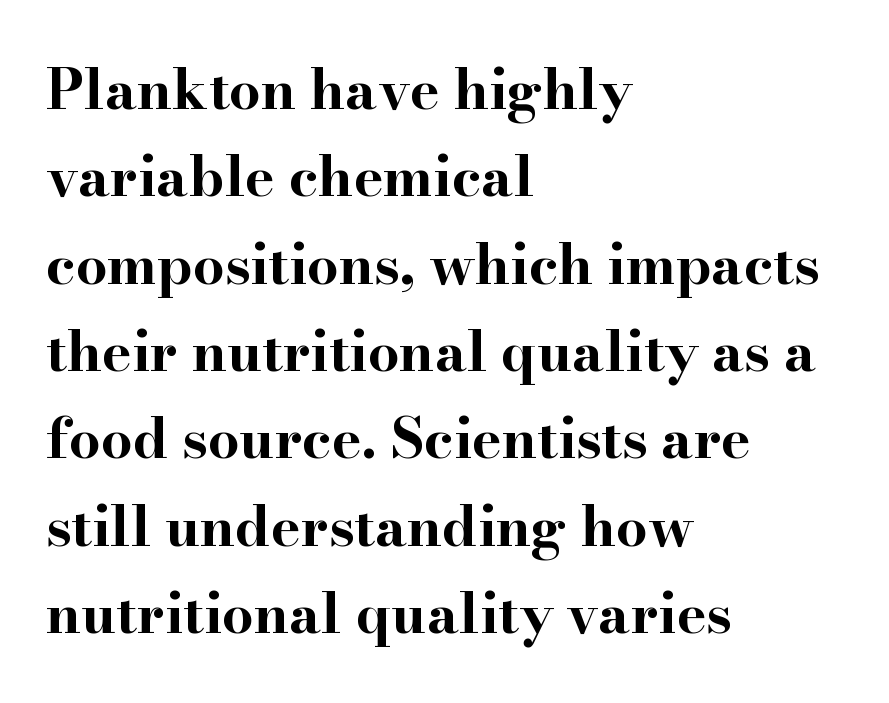
{"serif": "yes", "italic": "no", "bold": "yes", "weight": "bold", "width": "wide", "stroke_contrast": "high", "x_height": "small", "monospaced": "no", "underline": "no", "align": "left", "line_spacing": "normal", "line_spacing_ratio": 1.56, "letter_spacing": "normal", "letter_spacing_em": 0.0, "glyph_px": 56}
